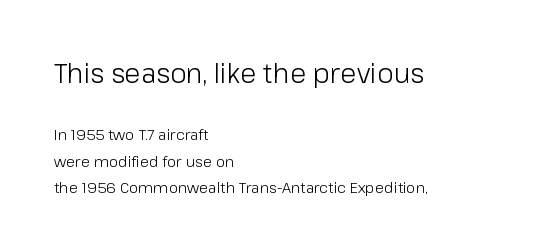
Q: Is the text bold? A: No.
Q: Is the text italic (slanted)? A: No, it is upright.
Q: Is the text underlined? A: No.
Q: How is the paragraph aligned? A: Left-aligned.
Q: Is the spacing between letters normal or unusually wide? A: Normal.
Q: Which block of text is set in a larger size, the first (top) or the second (bottom)? A: The first (top) one.
